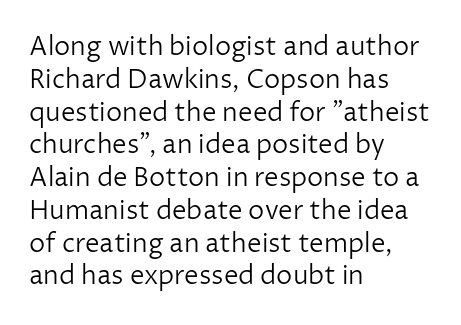
Check the space under the baseline: it is left empty. Posture: upright roman. Is the type heavy? It reads as light-to-regular instead. One-word summary of the alignment: left. The line-height multiplier appears to be the usual default.
